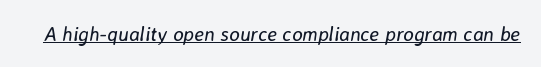
Q: Is the text bold? A: No.
Q: Is the text italic (slanted)? A: Yes, it leans right by about 8 degrees.
Q: Is the text underlined? A: Yes.
Q: Is the spacing between letters normal or unusually wide? A: Normal.
